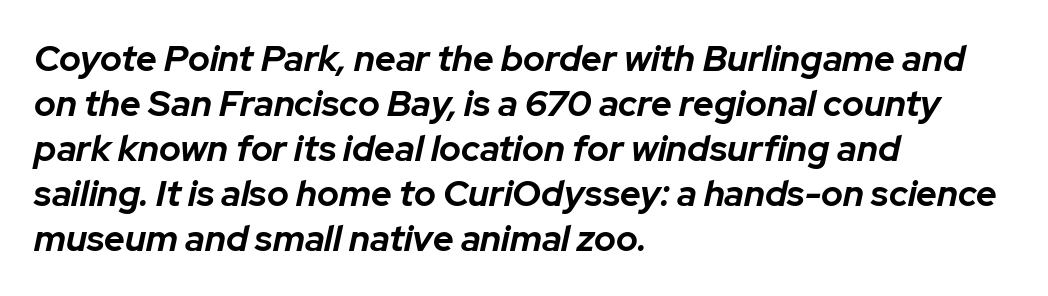
Q: Is the text bold? A: Yes.
Q: Is the text italic (slanted)? A: Yes, it leans right by about 12 degrees.
Q: Is the text underlined? A: No.
Q: How is the paragraph aligned? A: Left-aligned.
Q: Is the spacing between letters normal or unusually wide? A: Normal.
Q: Is the spacing between lines tight, normal or loose? A: Normal.
Q: Width (condensed, normal, or wide)? A: Normal.
Q: Stroke contrast? A: Low.
Q: x-height? A: Medium.
Q: Monospaced? A: No.
